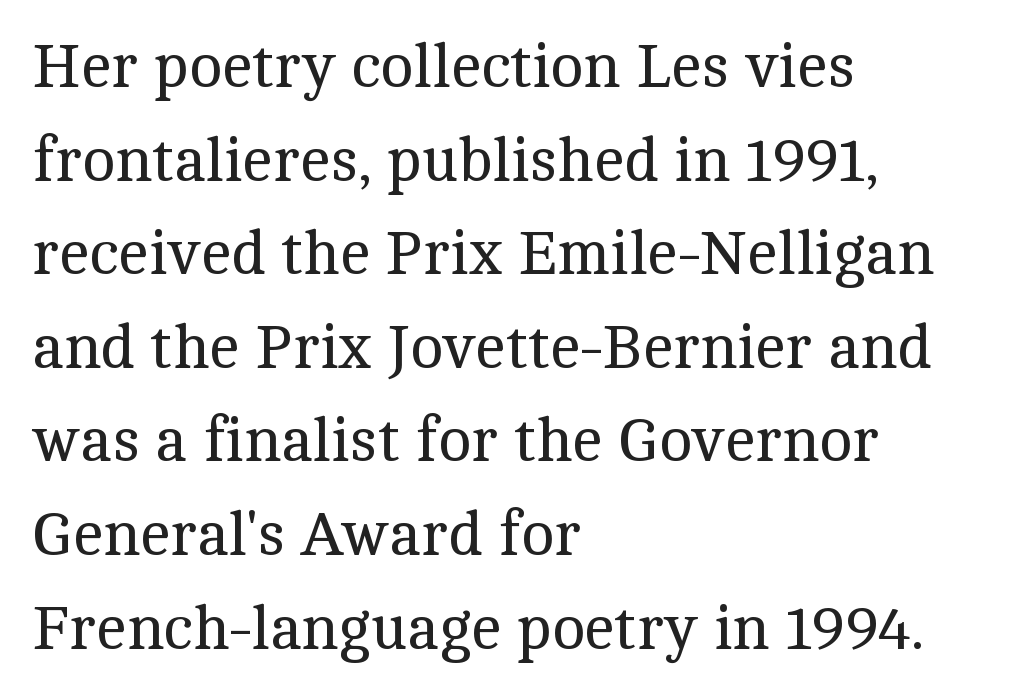
One glance says typical: line gaps are just what's usual. This sample is left-justified, so line endings fall wherever the words run out. When letters stand straight like this, we call the style roman or upright. You could not count columns in this text — the font is proportionally spaced.
